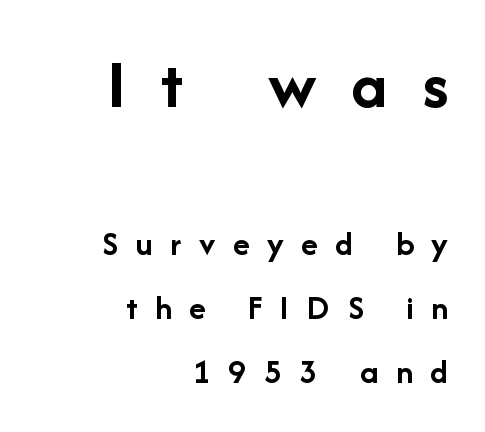
The image shows 70 px semibold sans-serif type, upright; set right-aligned, line spacing 1.82x, unusually wide letter spacing (+0.5 em), not underlined; the first (top) block is 2.0x larger; low stroke contrast and a medium x-height.
